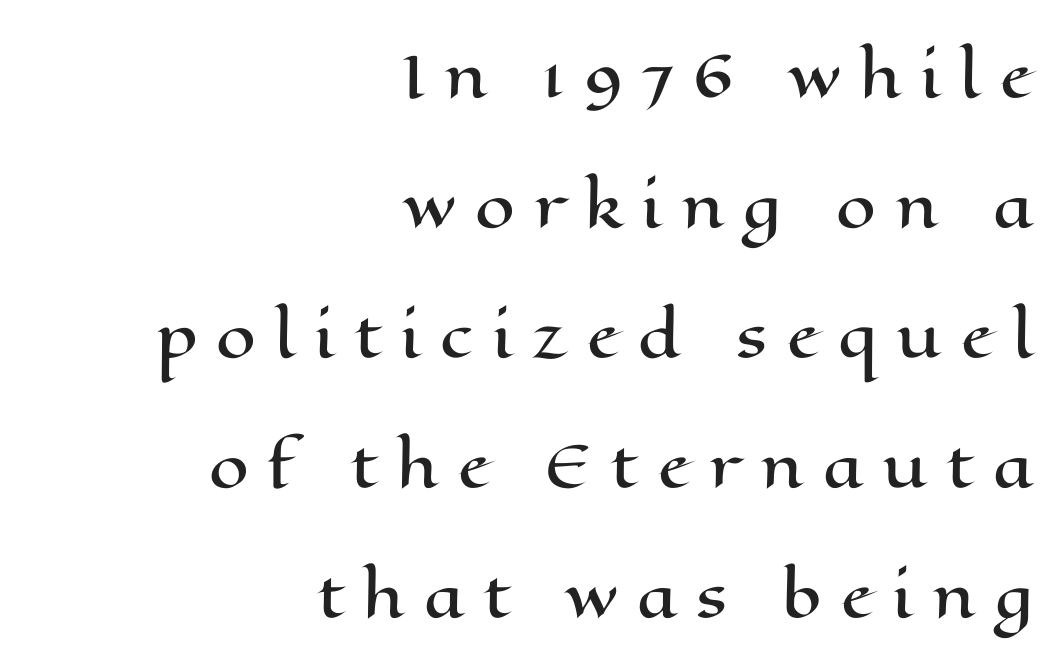
Q: Is the text italic (slanted)? A: No, it is upright.
Q: Is the text underlined? A: No.
Q: How is the paragraph aligned? A: Right-aligned.
Q: Is the spacing between letters normal or unusually wide? A: Unusually wide.
Q: Is the spacing between lines tight, normal or loose? A: Loose.
Q: Width (condensed, normal, or wide)? A: Wide.
Q: Stroke contrast? A: High.
Q: x-height? A: Medium.
Q: Monospaced? A: No.
